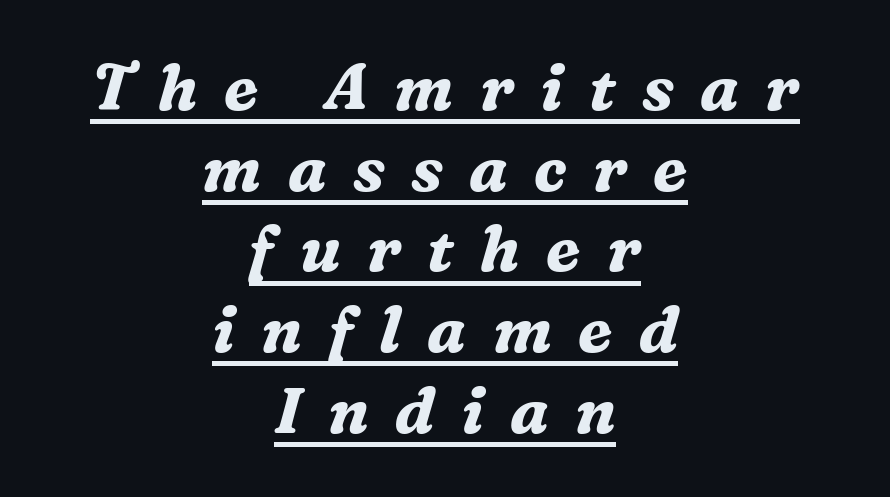
Q: Is the text bold? A: Yes.
Q: Is the text italic (slanted)? A: Yes, it leans right by about 16 degrees.
Q: Is the typeface a serif or a sans-serif typeface? A: Serif.
Q: Is the text underlined? A: Yes.
Q: How is the paragraph aligned? A: Centered.
Q: Is the spacing between letters normal or unusually wide? A: Unusually wide.
Q: Is the spacing between lines tight, normal or loose? A: Normal.
Q: Width (condensed, normal, or wide)? A: Normal.
Q: Stroke contrast? A: Medium.
Q: x-height? A: Medium.
Q: Monospaced? A: No.
